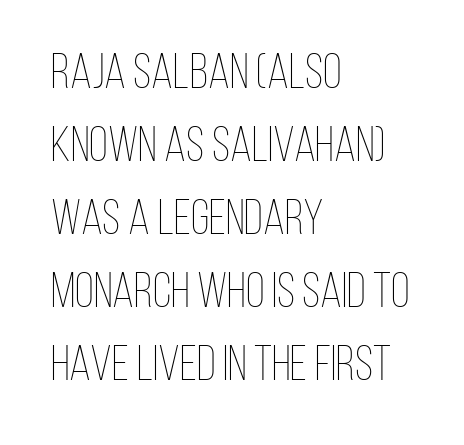
The image shows 49 px thin, condensed type, upright; set left-aligned, normal line spacing (1.49x), normal letter spacing, not underlined; low stroke contrast and a large x-height.
